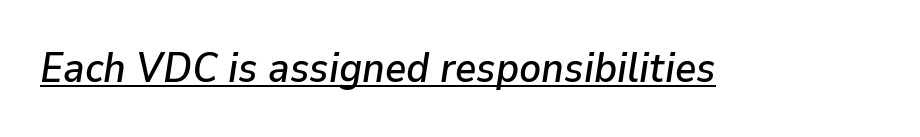
The image shows 41 px text type, italic (leaning right); set normal letter spacing, underlined; low stroke contrast and a medium x-height.
